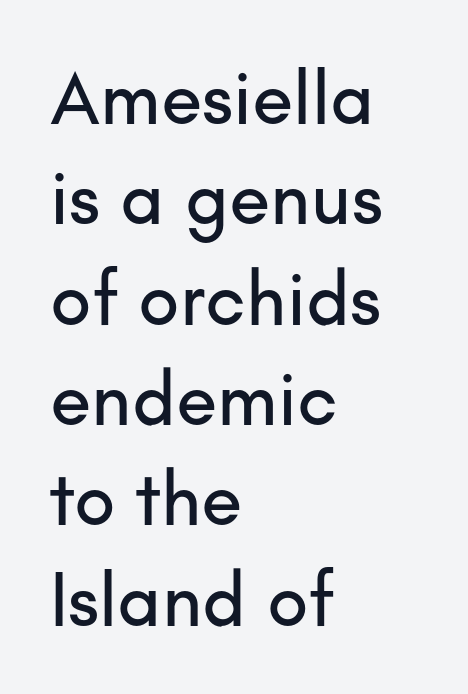
The letters advance in unequal steps, a hallmark of proportional type. Leading matches the norm, producing a regular column. Between one letter and the next there's only the usual sliver of space. This sample uses a sans-serif face.
